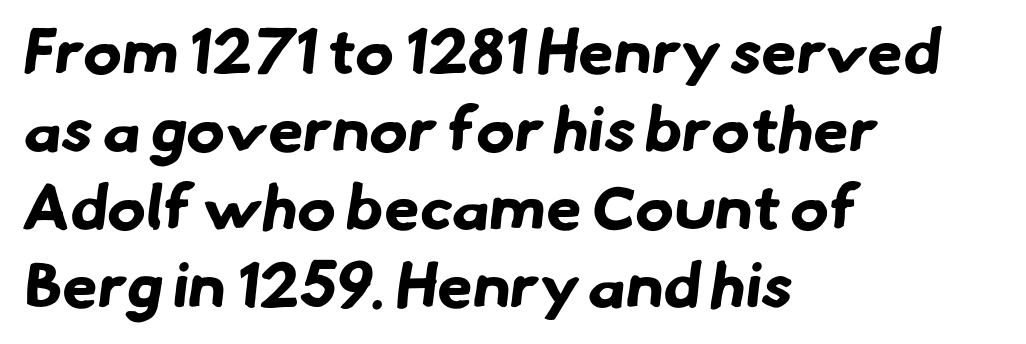
Q: Is the text bold? A: Yes.
Q: Is the typeface a serif or a sans-serif typeface? A: Sans-serif.
Q: Is the text underlined? A: No.
Q: How is the paragraph aligned? A: Left-aligned.
Q: Is the spacing between letters normal or unusually wide? A: Normal.
Q: Width (condensed, normal, or wide)? A: Normal.
Q: Stroke contrast? A: Low.
Q: x-height? A: Small.
Q: Monospaced? A: No.
